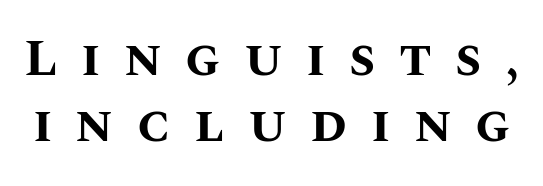
Q: Is the text bold? A: Yes.
Q: Is the text italic (slanted)? A: No, it is upright.
Q: Is the text underlined? A: No.
Q: Is the spacing between letters normal or unusually wide? A: Unusually wide.
Q: Is the spacing between lines tight, normal or loose? A: Normal.
Q: Width (condensed, normal, or wide)? A: Normal.
Q: Stroke contrast? A: Medium.
Q: x-height? A: Large.
Q: Monospaced? A: No.
